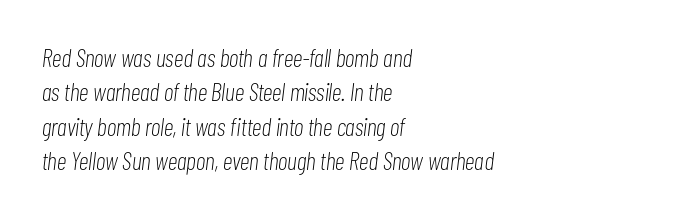
Words appear dense and cohesive because spacing is normal. The whole block is typeset with a tilt. Weight: regular or lighter. The rag falls on the right side of this text block.
